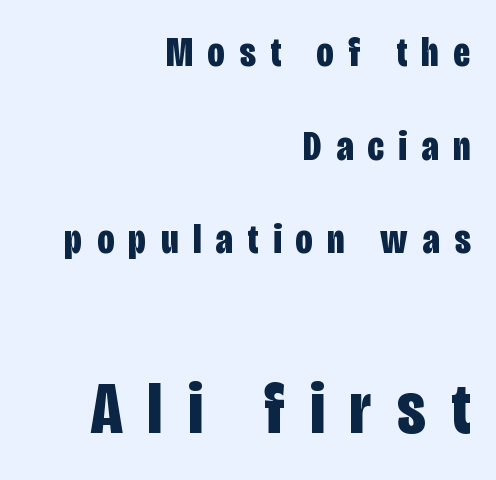
Stroke thickness is high; the sample reads as a true bold. Type style note: lacks serifs. If you measured baseline to baseline, you'd find a long distance. Observe the wide spacing: letters keep a clear distance from each other. The specimen omits any rule beneath the text block's lines. The composition opens small and finishes big.
